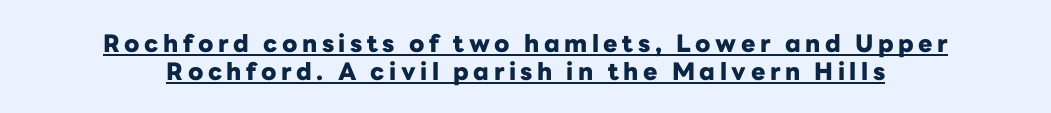
The image shows 24 px bold type, upright; set centered, line spacing 1.16x, underlined.
